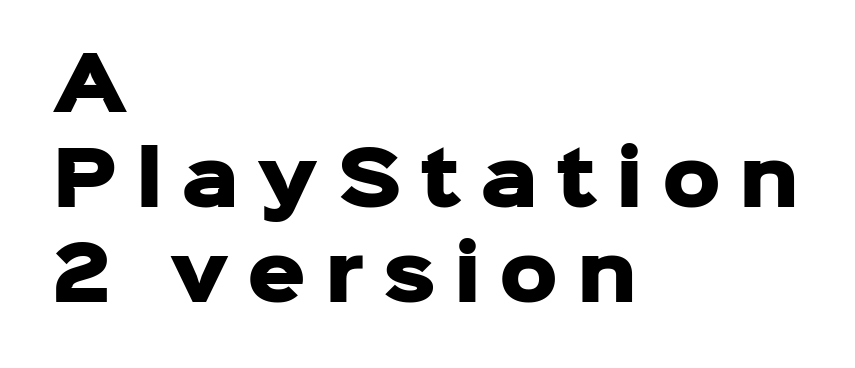
Q: Is the text bold? A: Yes.
Q: Is the text italic (slanted)? A: No, it is upright.
Q: Is the typeface a serif or a sans-serif typeface? A: Sans-serif.
Q: Is the text underlined? A: No.
Q: How is the paragraph aligned? A: Left-aligned.
Q: Is the spacing between letters normal or unusually wide? A: Unusually wide.
Q: Is the spacing between lines tight, normal or loose? A: Normal.
Q: Width (condensed, normal, or wide)? A: Normal.
Q: Stroke contrast? A: Low.
Q: x-height? A: Medium.
Q: Monospaced? A: No.
